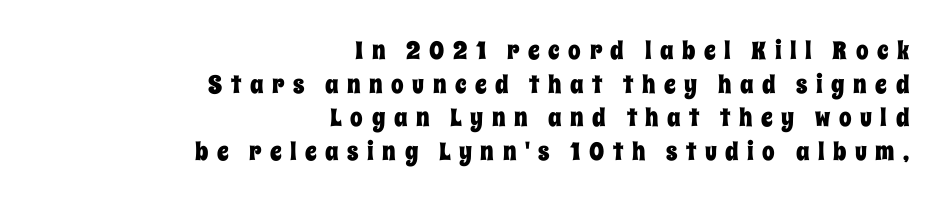
The image shows 25 px text type, upright; set right-aligned, normal line spacing (1.35x), unusually wide letter spacing (+0.34 em), not underlined.
